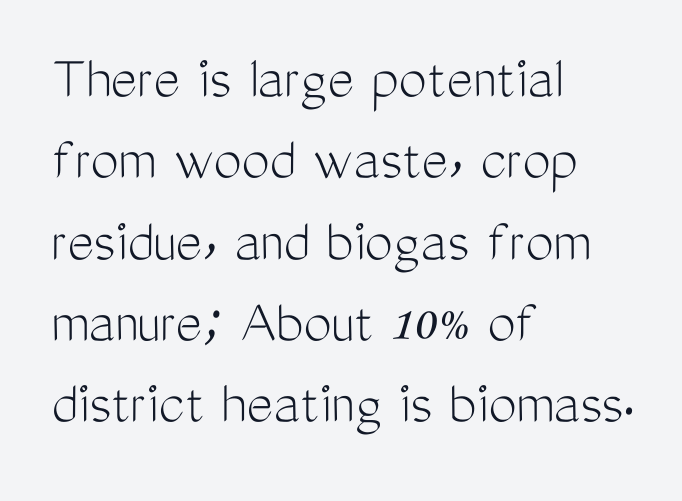
Q: Is the text bold? A: No.
Q: Is the text italic (slanted)? A: No, it is upright.
Q: Is the typeface a serif or a sans-serif typeface? A: Sans-serif.
Q: Is the text underlined? A: No.
Q: How is the paragraph aligned? A: Left-aligned.
Q: Is the spacing between letters normal or unusually wide? A: Normal.
Q: Is the spacing between lines tight, normal or loose? A: Normal.
Q: Width (condensed, normal, or wide)? A: Condensed.
Q: Stroke contrast? A: Medium.
Q: x-height? A: Medium.
Q: Monospaced? A: No.
